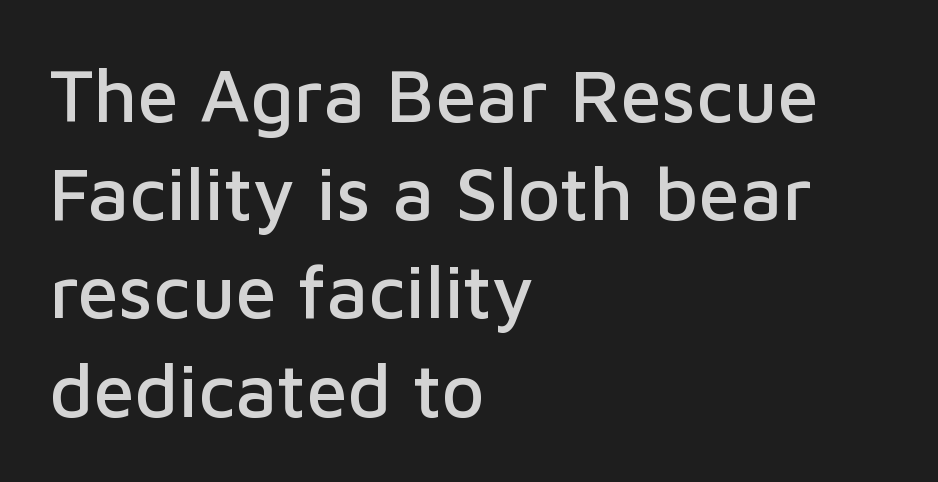
Posture: straight, roman, zero tilt. All the whitespace from short lines collects on the right. Spacing verdict: proportional, widths tailored to each character. Letters rest on an invisible, unmarked baseline. Is this a sans? Yes — the strokes have no serifs. Summary of vertical rhythm: regular, with standard interline spacing.
